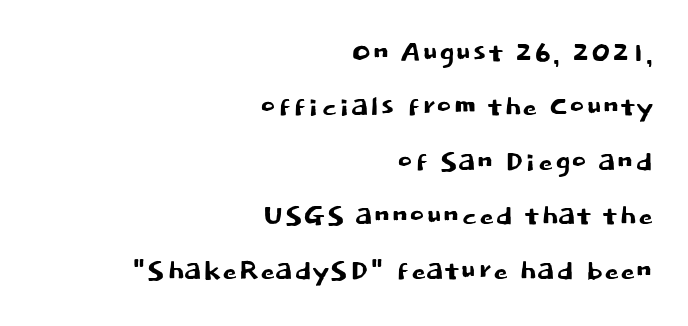
The image shows 37 px sans-serif type, upright; set right-aligned, normal line spacing (1.47x), normal letter spacing, not underlined; low stroke contrast and a large x-height.
